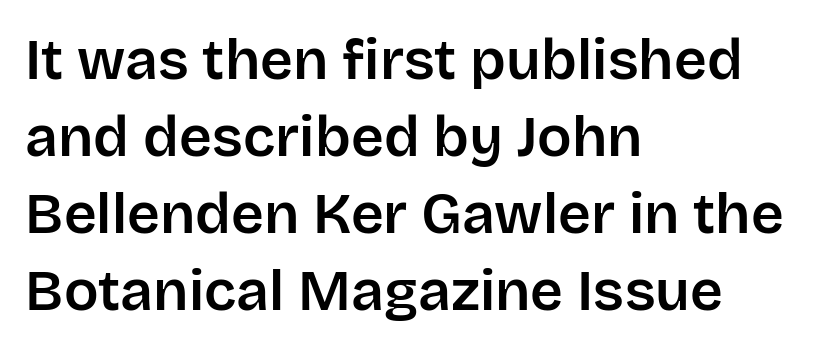
This rendering uses left alignment, leaving the right contour irregular. Horizontal bands of white between lines are of average thickness. Anything drawn beneath the words? Only blank space. Words appear dense and cohesive because spacing is normal. Examine the stroke ends and you'll find no serifs.
